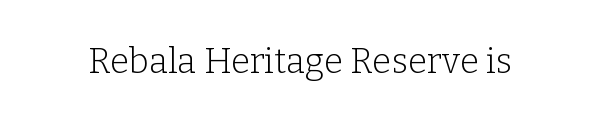
Q: Is the text bold? A: No.
Q: Is the text italic (slanted)? A: No, it is upright.
Q: Is the typeface a serif or a sans-serif typeface? A: Serif.
Q: Is the text underlined? A: No.
Q: Is the spacing between letters normal or unusually wide? A: Normal.
Q: Width (condensed, normal, or wide)? A: Normal.
Q: Stroke contrast? A: Low.
Q: x-height? A: Medium.
Q: Monospaced? A: No.
